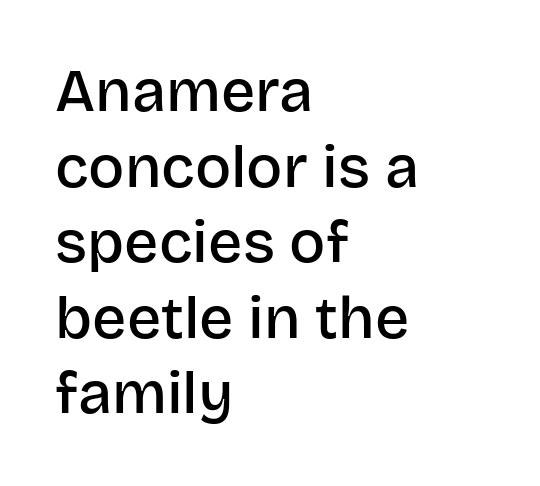
The image shows 60 px semibold sans-serif type, upright; set left-aligned, normal line spacing (1.26x), normal letter spacing, not underlined; low stroke contrast and a large x-height.
